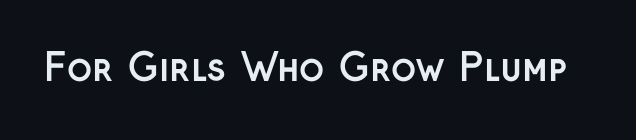
{"serif": "no", "italic": "no", "bold": "yes", "weight": "semibold", "width": "normal", "stroke_contrast": "low", "x_height": "medium", "monospaced": "no", "underline": "no", "letter_spacing": "normal", "letter_spacing_em": 0.0, "glyph_px": 37}
